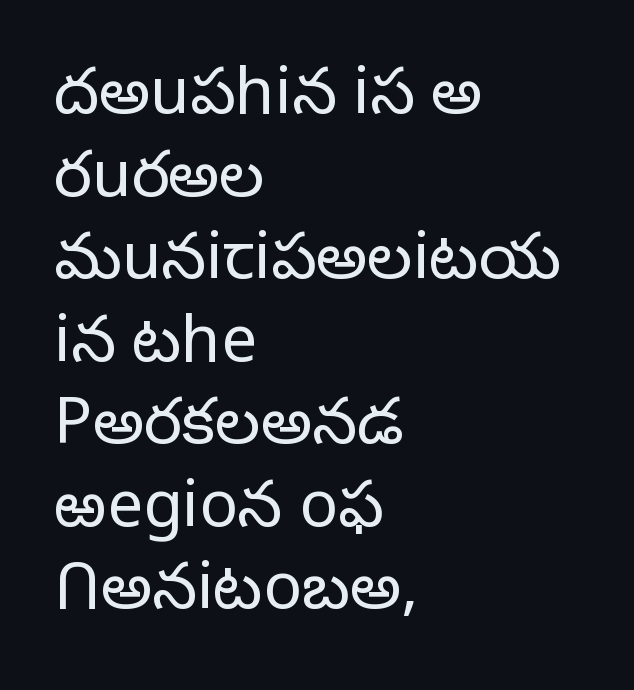
{"serif": "no", "italic": "no", "bold": "no", "weight": "light", "width": "normal", "stroke_contrast": "low", "x_height": "medium", "monospaced": "no", "underline": "no", "align": "left", "line_spacing": "normal", "line_spacing_ratio": 1.29, "letter_spacing": "normal", "letter_spacing_em": 0.0, "glyph_px": 64}
